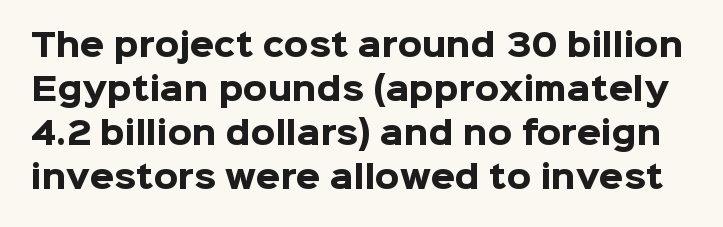
Q: Is the text bold? A: Yes.
Q: Is the text italic (slanted)? A: No, it is upright.
Q: Is the typeface a serif or a sans-serif typeface? A: Sans-serif.
Q: Is the text underlined? A: No.
Q: Is the spacing between letters normal or unusually wide? A: Normal.
Q: Is the spacing between lines tight, normal or loose? A: Normal.
Q: Width (condensed, normal, or wide)? A: Normal.
Q: Stroke contrast? A: Low.
Q: x-height? A: Medium.
Q: Monospaced? A: No.
